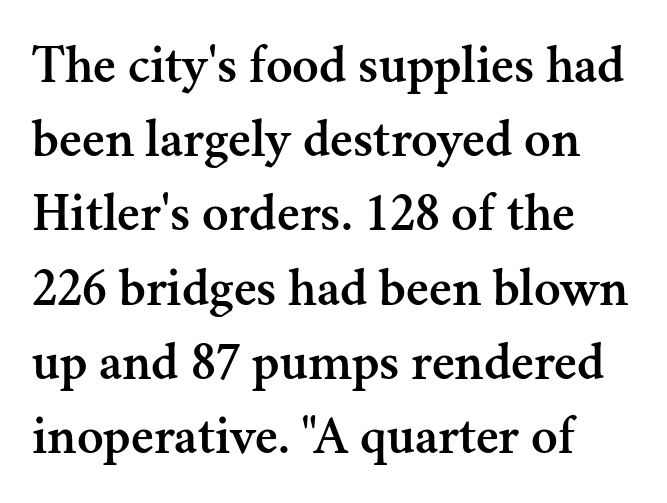
{"serif": "yes", "italic": "no", "width": "normal", "stroke_contrast": "medium", "x_height": "small", "monospaced": "no", "underline": "no", "align": "left", "line_spacing": "normal", "line_spacing_ratio": 1.35, "letter_spacing": "normal", "letter_spacing_em": 0.0, "glyph_px": 55}
